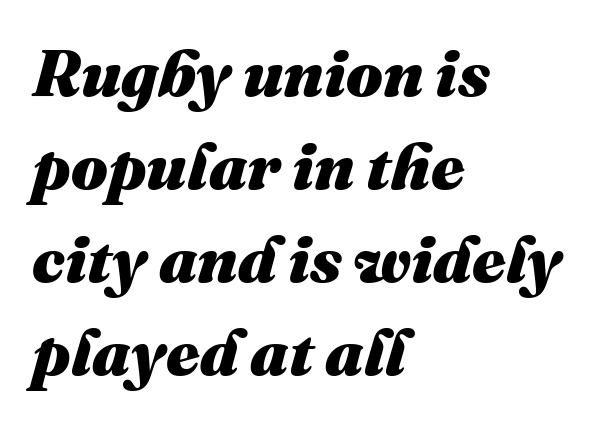
Evenly set lines give the paragraph a standard silhouette. Characters are canted at an angle relative to the baseline's perpendicular. The words here are not underlined. Horizontal alignment here is leftward, the default for most running prose. Nobody touched the tracking dial on this one.
